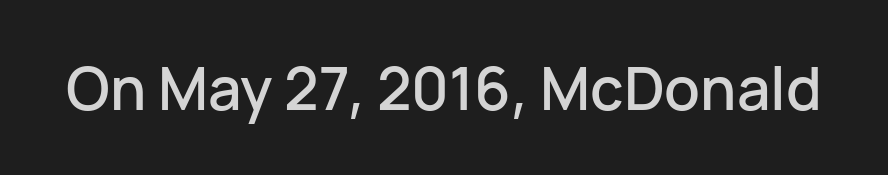
The image shows 59 px sans-serif type, upright; set normal letter spacing, not underlined; low stroke contrast and a medium x-height.
